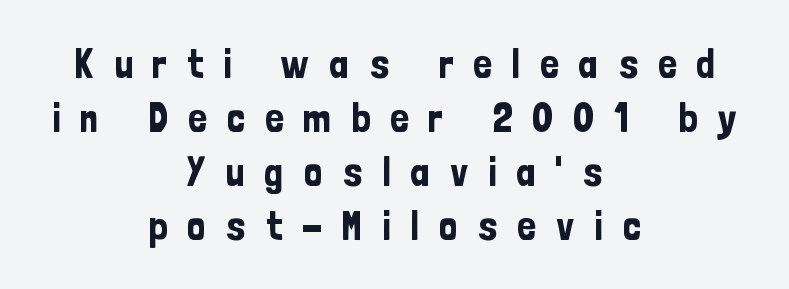
The passage shown is typed in a proportional face where columns would drift. Characters follow at a spacing far wider than the type designer built in. You can tell it's not italic because the verticals are truly vertical. The font family rendered here belongs to the sans-serif group. A typesetter would call this leading conventional body-copy spacing.
